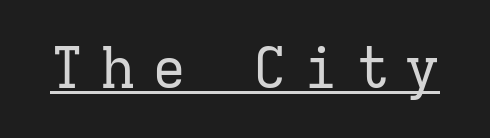
The image shows 57 px regular-weight serif type, upright, monospaced; set unusually wide letter spacing (+0.29 em), underlined; low stroke contrast and a medium x-height.
